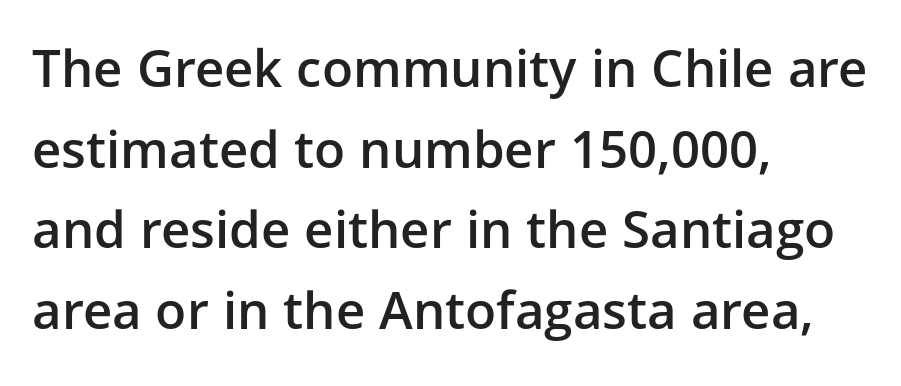
{"serif": "no", "italic": "no", "bold": "semi", "weight": "semibold", "width": "normal", "stroke_contrast": "low", "x_height": "medium", "monospaced": "no", "underline": "no", "align": "left", "line_spacing": "normal", "line_spacing_ratio": 1.58, "letter_spacing": "normal", "letter_spacing_em": 0.0, "glyph_px": 51}
